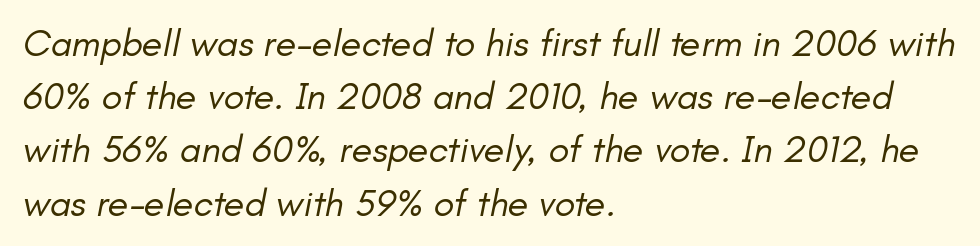
This sample uses plain, unmodified letter spacing. One-word summary of the alignment: left. Observe the lean: these are italic letterforms. The typesetting does not lean heavy: it is not bold. Just letters on the line, the space beneath them empty.
